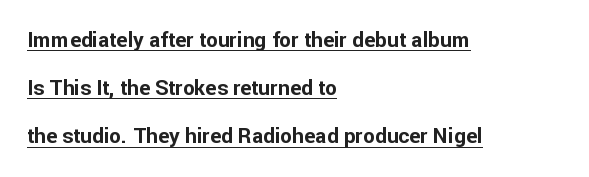
{"italic": "no", "bold": "yes", "underline": "yes", "align": "left", "line_spacing": "loose", "line_spacing_ratio": 2.29, "letter_spacing": "normal", "letter_spacing_em": 0.0, "glyph_px": 21}
